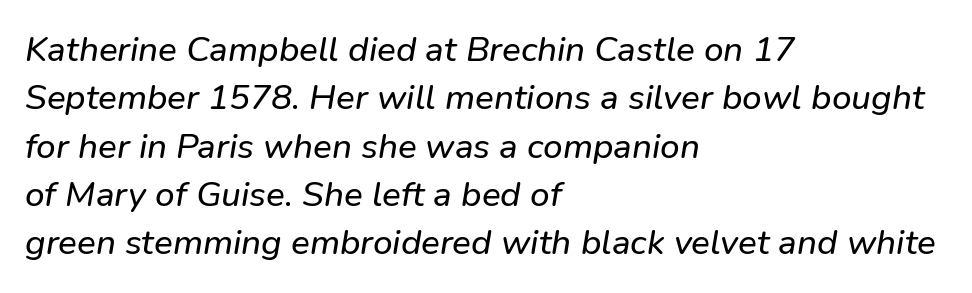
The image shows 35 px sans-serif type; set left-aligned, normal line spacing (1.38x), normal letter spacing, not underlined; low stroke contrast and a medium x-height.
